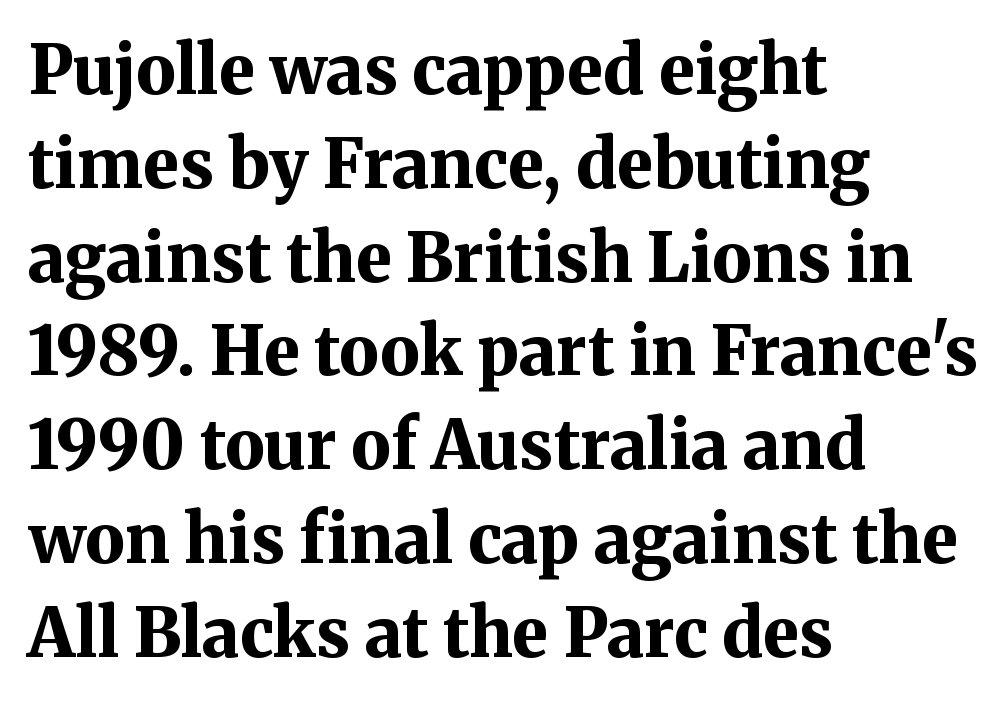
The image shows 67 px bold serif type, upright; set left-aligned, normal line spacing (1.4x), normal letter spacing, not underlined; medium stroke contrast and a medium x-height.
